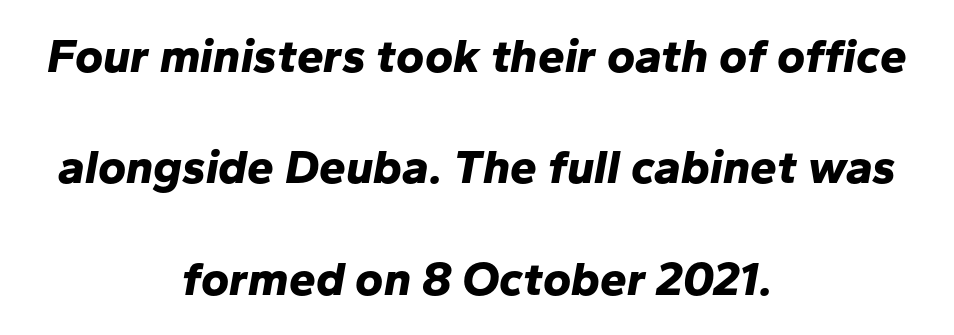
Q: Is the text bold? A: Yes.
Q: Is the text italic (slanted)? A: Yes, it leans right by about 10 degrees.
Q: Is the text underlined? A: No.
Q: How is the paragraph aligned? A: Centered.
Q: Is the spacing between letters normal or unusually wide? A: Normal.
Q: Is the spacing between lines tight, normal or loose? A: Loose.
Q: Width (condensed, normal, or wide)? A: Normal.
Q: Stroke contrast? A: Low.
Q: x-height? A: Medium.
Q: Monospaced? A: No.
